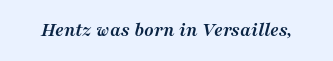
The image shows 20 px bold type, italic (leaning right); set normal letter spacing, not underlined.
